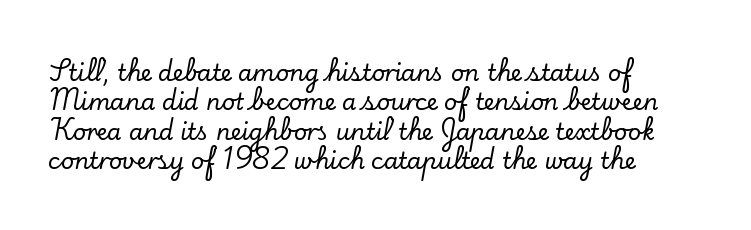
{"underline": "no", "align": "left", "line_spacing": "normal", "line_spacing_ratio": 1.28, "letter_spacing": "normal", "letter_spacing_em": 0.0, "glyph_px": 23}
